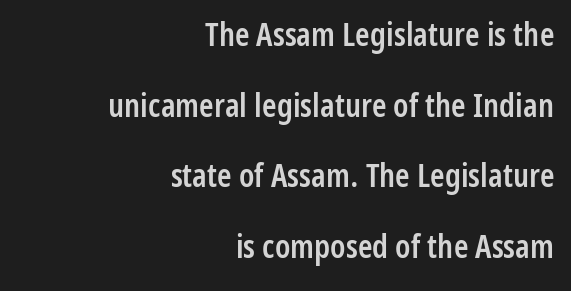
Q: Is the text bold? A: Semi-bold.
Q: Is the text italic (slanted)? A: No, it is upright.
Q: Is the typeface a serif or a sans-serif typeface? A: Sans-serif.
Q: Is the text underlined? A: No.
Q: How is the paragraph aligned? A: Right-aligned.
Q: Is the spacing between letters normal or unusually wide? A: Normal.
Q: Is the spacing between lines tight, normal or loose? A: Loose.
Q: Width (condensed, normal, or wide)? A: Condensed.
Q: Stroke contrast? A: Low.
Q: x-height? A: Medium.
Q: Monospaced? A: No.
